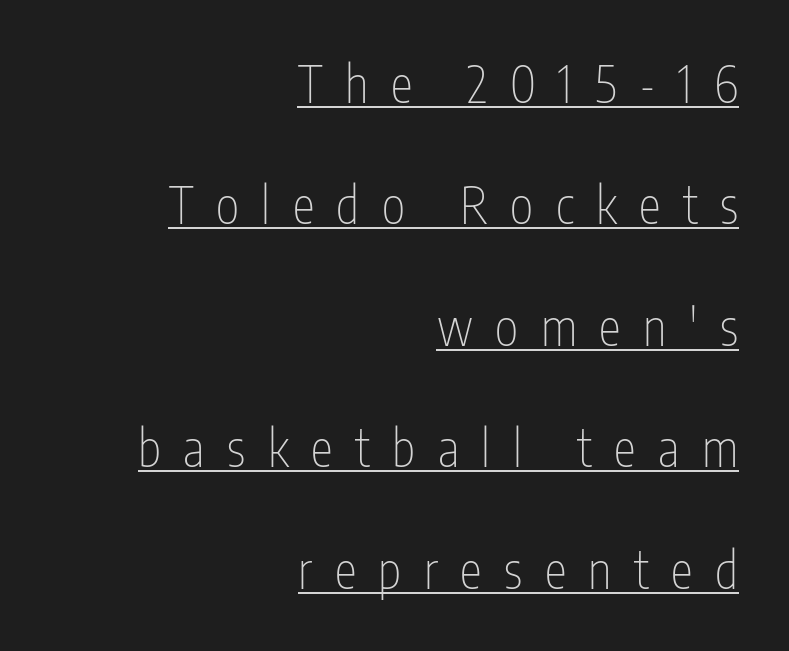
Q: Is the text bold? A: No.
Q: Is the text italic (slanted)? A: No, it is upright.
Q: Is the typeface a serif or a sans-serif typeface? A: Sans-serif.
Q: Is the text underlined? A: Yes.
Q: How is the paragraph aligned? A: Right-aligned.
Q: Is the spacing between letters normal or unusually wide? A: Unusually wide.
Q: Is the spacing between lines tight, normal or loose? A: Loose.
Q: Width (condensed, normal, or wide)? A: Condensed.
Q: Stroke contrast? A: Low.
Q: x-height? A: Medium.
Q: Monospaced? A: No.
